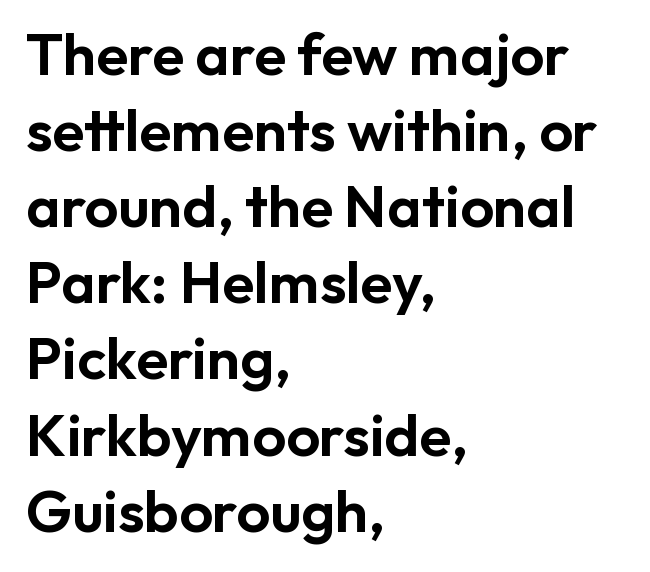
Is this a sans? Yes — the strokes have no serifs. The strip under each line holds only bare page. You could call the tracking neutral — neither tight nor loose. Left-aligned paragraph, ragged on the right.
